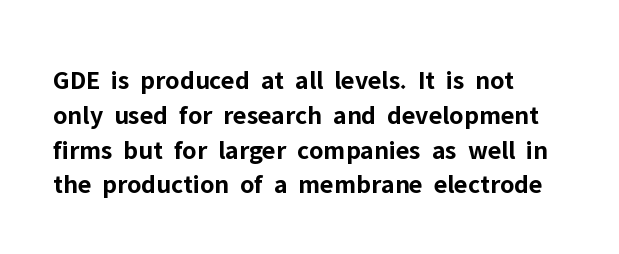
Q: Is the text bold? A: Yes.
Q: Is the text italic (slanted)? A: No, it is upright.
Q: Is the text underlined? A: No.
Q: How is the paragraph aligned? A: Left-aligned.
Q: Is the spacing between letters normal or unusually wide? A: Normal.
Q: Is the spacing between lines tight, normal or loose? A: Normal.
